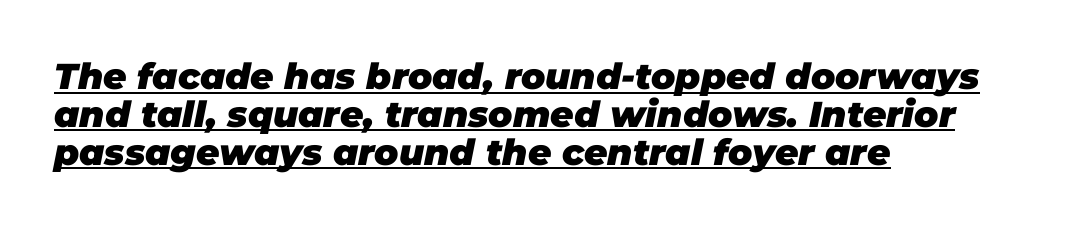
The image shows 36 px heavy type, italic (leaning right); set left-aligned, tight line spacing (1.05x), normal letter spacing, underlined; low stroke contrast and a large x-height.
